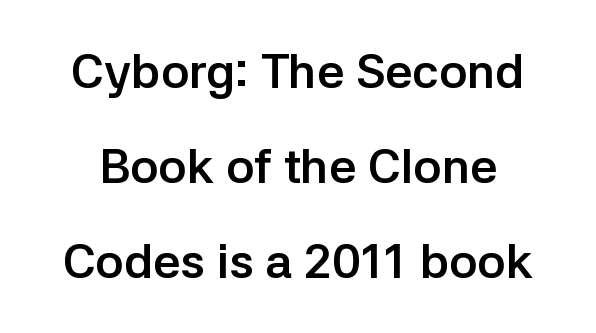
{"serif": "no", "italic": "no", "bold": "yes", "weight": "semibold", "width": "normal", "stroke_contrast": "low", "x_height": "medium", "monospaced": "no", "underline": "no", "line_spacing": "loose", "line_spacing_ratio": 1.98, "letter_spacing": "normal", "letter_spacing_em": 0.0, "glyph_px": 48}
